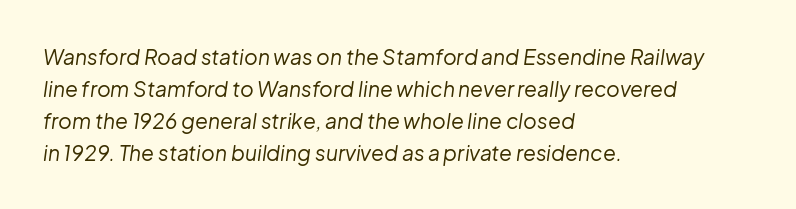
Q: Is the text bold? A: No.
Q: Is the text italic (slanted)? A: Yes, it leans right by about 8 degrees.
Q: Is the text underlined? A: No.
Q: How is the paragraph aligned? A: Left-aligned.
Q: Is the spacing between letters normal or unusually wide? A: Normal.
Q: Is the spacing between lines tight, normal or loose? A: Normal.
